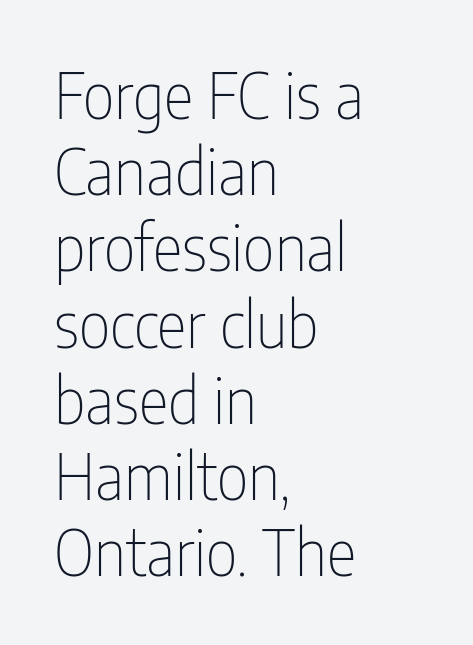
Q: Is the text bold? A: No.
Q: Is the text italic (slanted)? A: No, it is upright.
Q: Is the typeface a serif or a sans-serif typeface? A: Sans-serif.
Q: Is the text underlined? A: No.
Q: How is the paragraph aligned? A: Left-aligned.
Q: Is the spacing between letters normal or unusually wide? A: Normal.
Q: Width (condensed, normal, or wide)? A: Condensed.
Q: Stroke contrast? A: Low.
Q: x-height? A: Medium.
Q: Monospaced? A: No.
